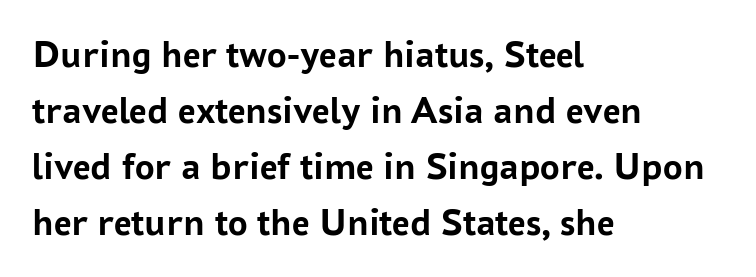
Q: Is the text bold? A: Yes.
Q: Is the text italic (slanted)? A: No, it is upright.
Q: Is the typeface a serif or a sans-serif typeface? A: Sans-serif.
Q: Is the text underlined? A: No.
Q: How is the paragraph aligned? A: Left-aligned.
Q: Is the spacing between letters normal or unusually wide? A: Normal.
Q: Is the spacing between lines tight, normal or loose? A: Normal.
Q: Width (condensed, normal, or wide)? A: Normal.
Q: Stroke contrast? A: Low.
Q: x-height? A: Medium.
Q: Monospaced? A: No.
